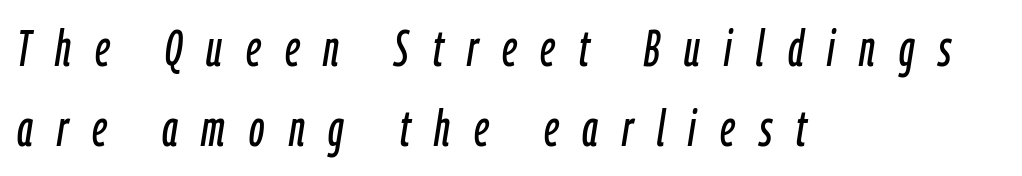
The image shows 50 px condensed type, italic (leaning right); set left-aligned, normal line spacing (1.61x), unusually wide letter spacing (+0.48 em), not underlined; low stroke contrast and a medium x-height.
